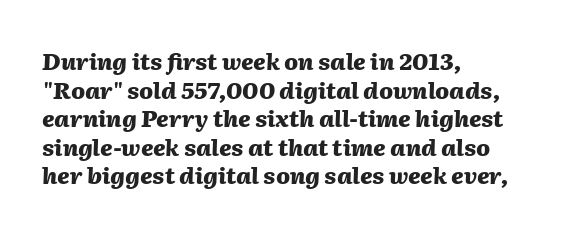
The image shows 23 px bold type, italic (leaning right); set left-aligned, line spacing 1.24x, normal letter spacing, not underlined.
